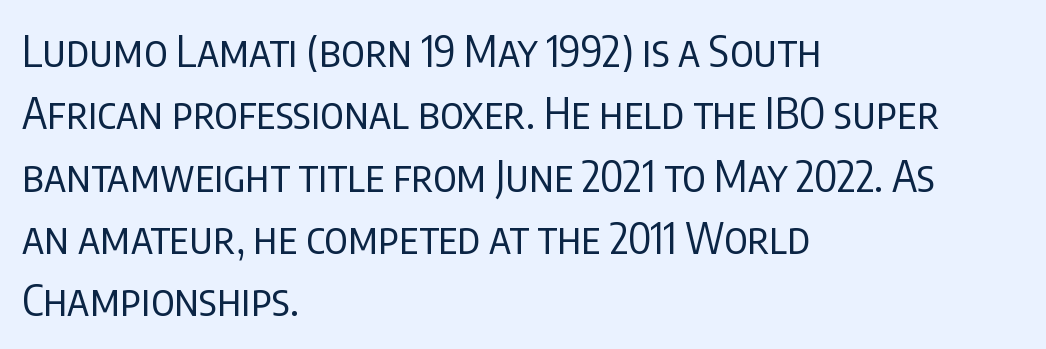
Between one letter and the next there's only the usual sliver of space. You could not count columns in this text — the font is proportionally spaced. Descender tails drop into unmarked territory. In terms of posture, this sample is upright. The text block is weighted toward the left margin, trailing off unevenly rightward. Students, observe: this is what conventionally led text looks like.
